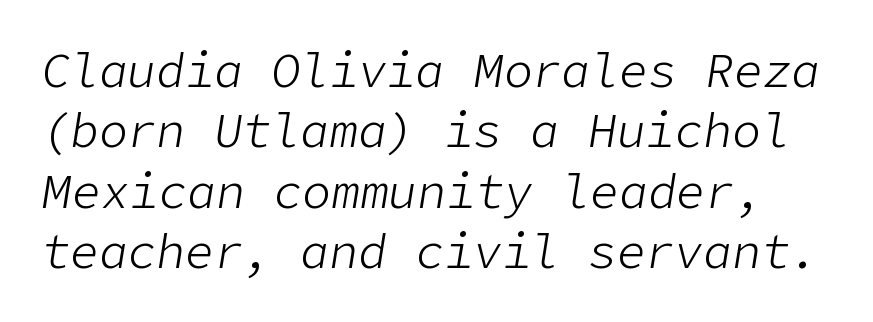
Q: Is the text bold? A: No.
Q: Is the text italic (slanted)? A: Yes, it leans right by about 9 degrees.
Q: Is the text underlined? A: No.
Q: Is the spacing between letters normal or unusually wide? A: Normal.
Q: Is the spacing between lines tight, normal or loose? A: Normal.
Q: Width (condensed, normal, or wide)? A: Normal.
Q: Stroke contrast? A: Low.
Q: x-height? A: Medium.
